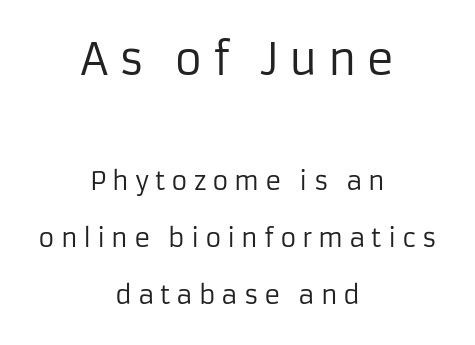
The image shows 43 px regular-weight sans-serif type, upright; set centered, loose line spacing (2.28x), unusually wide letter spacing (+0.23 em), not underlined; the first (top) block is 1.72x larger; low stroke contrast and a medium x-height.
